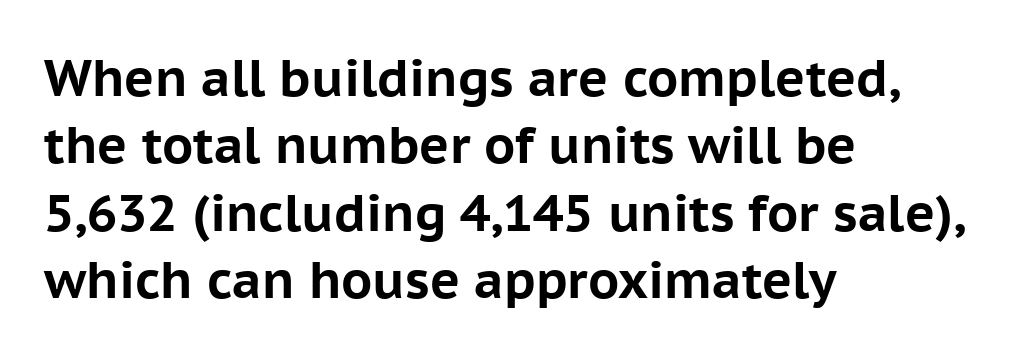
{"serif": "no", "italic": "no", "bold": "yes", "weight": "bold", "width": "normal", "stroke_contrast": "low", "x_height": "medium", "monospaced": "no", "underline": "no", "align": "left", "line_spacing": "normal", "line_spacing_ratio": 1.32, "letter_spacing": "normal", "letter_spacing_em": 0.0, "glyph_px": 51}
